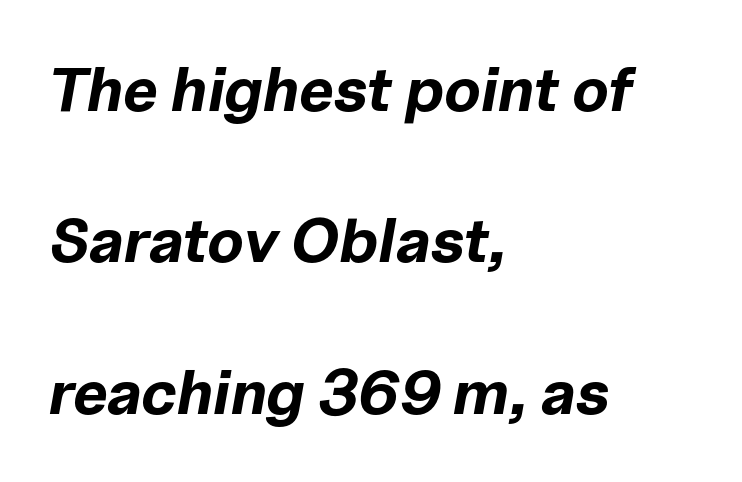
{"italic": "yes", "lean": "right", "slant_degrees": 10, "bold": "yes", "weight": "bold", "width": "normal", "stroke_contrast": "low", "x_height": "medium", "monospaced": "no", "underline": "no", "align": "left", "line_spacing": "loose", "line_spacing_ratio": 2.44, "letter_spacing": "normal", "letter_spacing_em": 0.0, "glyph_px": 62}
